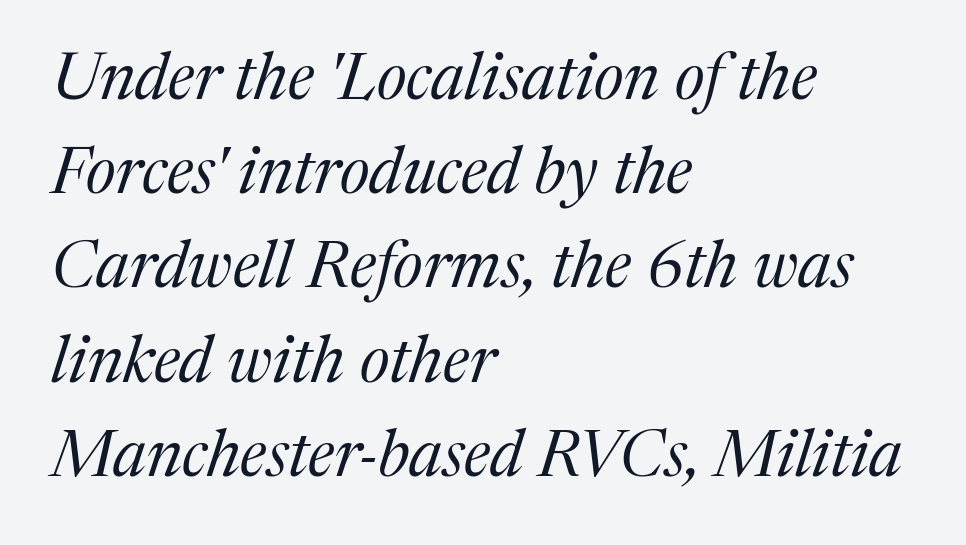
The image shows 65 px regular-weight serif type, italic (leaning right); set left-aligned, normal line spacing (1.45x), normal letter spacing, not underlined; medium stroke contrast and a medium x-height.
